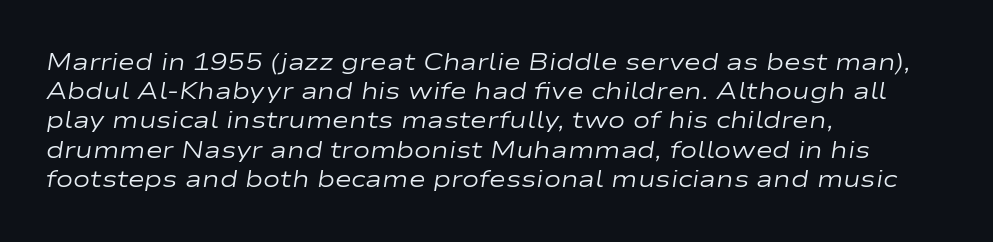
Q: Is the text bold? A: No.
Q: Is the text italic (slanted)? A: Yes, it leans right by about 9 degrees.
Q: Is the text underlined? A: No.
Q: How is the paragraph aligned? A: Left-aligned.
Q: Is the spacing between letters normal or unusually wide? A: Normal.
Q: Is the spacing between lines tight, normal or loose? A: Normal.
